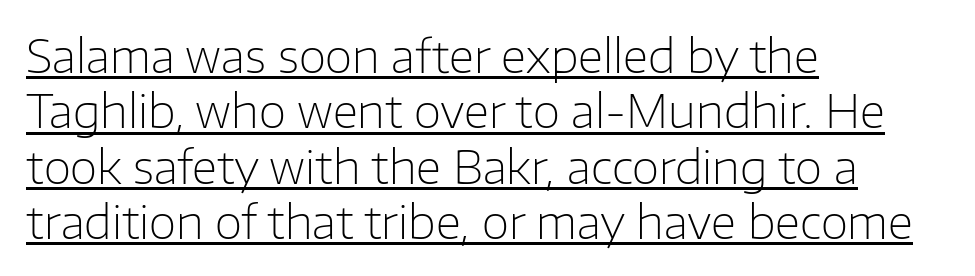
{"serif": "no", "italic": "no", "bold": "no", "weight": "light", "width": "normal", "stroke_contrast": "low", "x_height": "medium", "monospaced": "no", "underline": "yes", "align": "left", "line_spacing_ratio": 1.23, "letter_spacing": "normal", "letter_spacing_em": 0.0, "glyph_px": 45}
